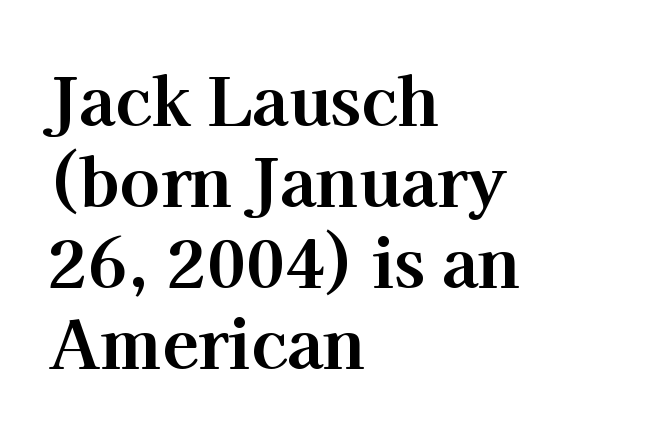
Q: Is the text bold? A: Yes.
Q: Is the text italic (slanted)? A: No, it is upright.
Q: Is the typeface a serif or a sans-serif typeface? A: Serif.
Q: Is the text underlined? A: No.
Q: How is the paragraph aligned? A: Left-aligned.
Q: Is the spacing between letters normal or unusually wide? A: Normal.
Q: Width (condensed, normal, or wide)? A: Normal.
Q: Stroke contrast? A: High.
Q: x-height? A: Medium.
Q: Monospaced? A: No.
